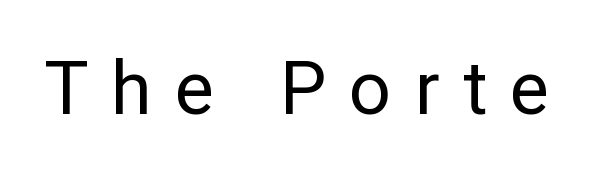
{"serif": "no", "italic": "no", "bold": "no", "weight": "regular", "width": "normal", "stroke_contrast": "low", "x_height": "medium", "monospaced": "no", "underline": "no", "letter_spacing": "wide", "letter_spacing_em": 0.31, "glyph_px": 74}
